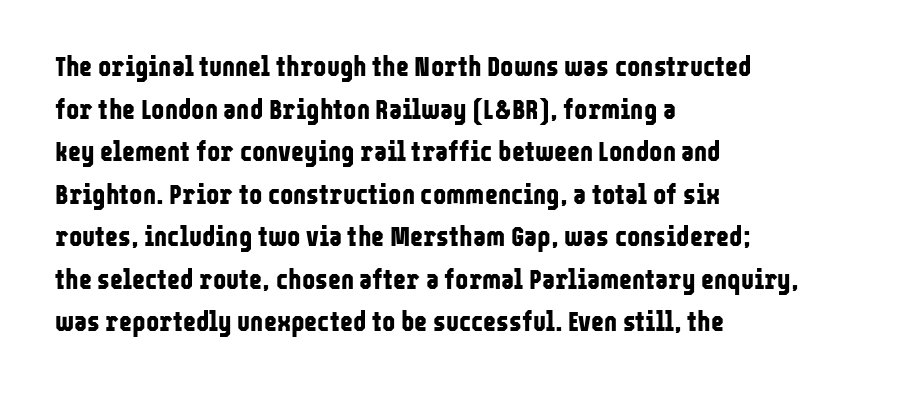
Are there feet on the stems? There aren't — it's a sans. The letters advance in unequal steps, a hallmark of proportional type. The string is rendered with underlining switched off. Italic? Not at all — the glyphs are vertical. Compared with typical paragraphs, the rows here are spaced about the same.
